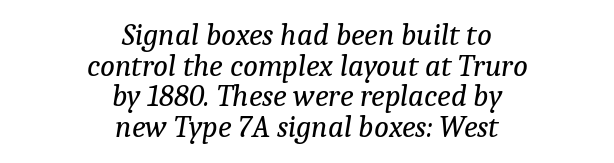
The image shows 31 px regular-weight serif type, italic (leaning right); set centered, tight line spacing (0.99x), normal letter spacing, not underlined; low stroke contrast and a medium x-height.
